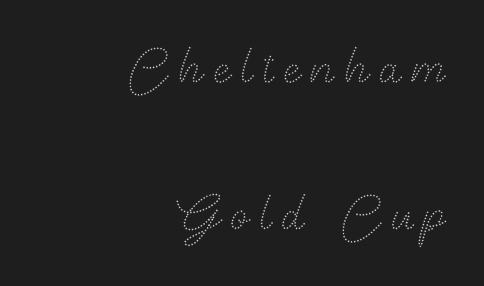
The image shows 66 px thin type; set right-aligned, loose line spacing (2.22x), not underlined; medium stroke contrast and a small x-height.
